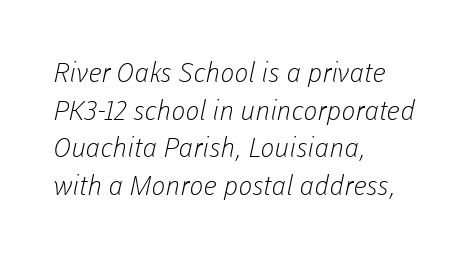
The passage shown has conventional tracking throughout. The lines are quadded left. Bare-footed words on every line. Is there much room between lines? A standard amount, neither cramped nor airy. Weight class: somewhere from thin through regular.
